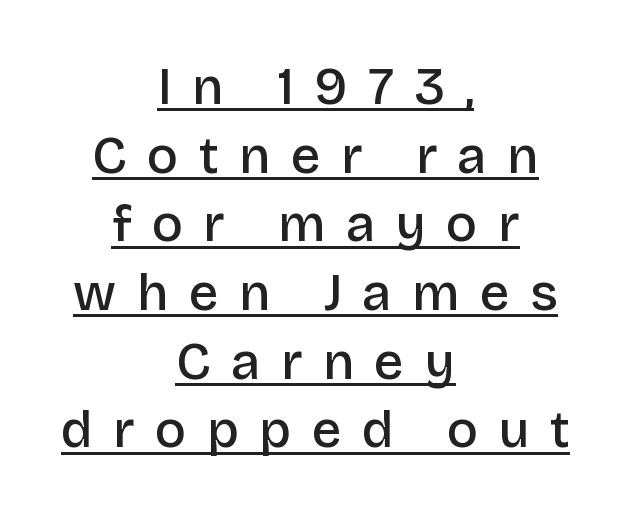
A bit beefed up — I'd call it semibold rather than bold. Has an underline been added? It has. It's the straight-up-and-down kind of type. Classification — sans serif.
